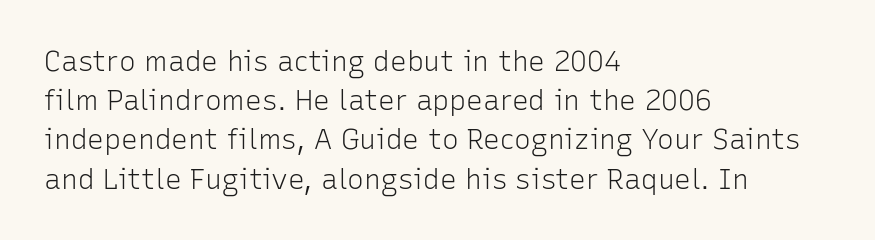
{"serif": "no", "italic": "no", "bold": "no", "weight": "light", "width": "normal", "stroke_contrast": "low", "x_height": "medium", "monospaced": "no", "underline": "no", "align": "left", "line_spacing": "normal", "line_spacing_ratio": 1.4, "letter_spacing": "normal", "letter_spacing_em": 0.0, "glyph_px": 28}
